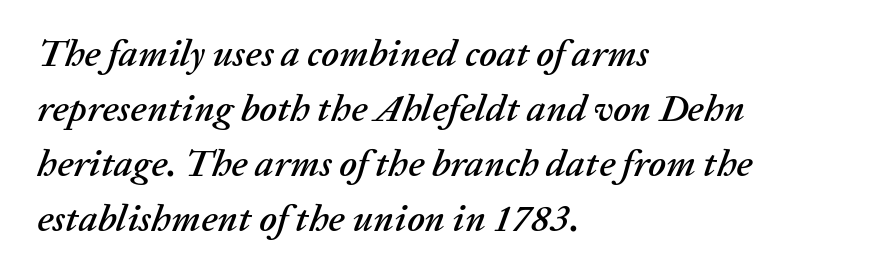
The image shows 38 px text type, italic (leaning right); set left-aligned, normal line spacing (1.45x), normal letter spacing, not underlined; low stroke contrast and a medium x-height.
